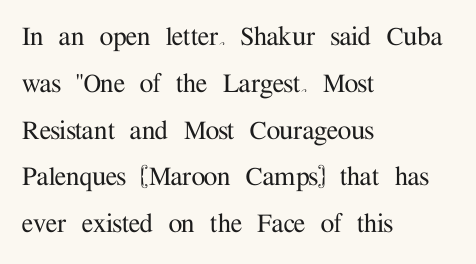
The image shows 31 px serif type, upright; set left-aligned, normal line spacing (1.51x), normal letter spacing, not underlined; medium stroke contrast and a medium x-height.
